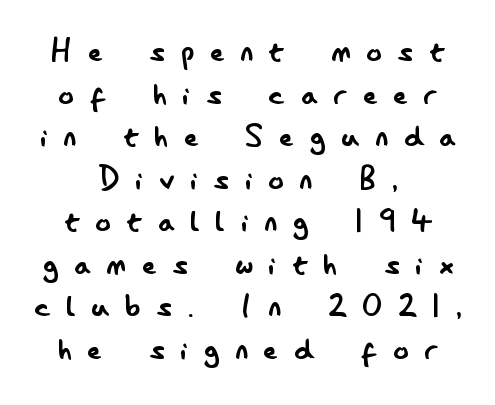
The image shows 38 px regular-weight, condensed sans-serif type, upright; set centered, tight line spacing (1.12x), unusually wide letter spacing (+0.43 em), not underlined; low stroke contrast and a small x-height.
